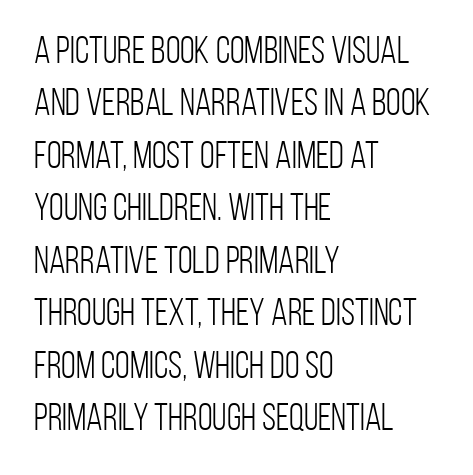
Q: Is the text bold? A: No.
Q: Is the text italic (slanted)? A: No, it is upright.
Q: Is the typeface a serif or a sans-serif typeface? A: Sans-serif.
Q: Is the text underlined? A: No.
Q: How is the paragraph aligned? A: Left-aligned.
Q: Is the spacing between letters normal or unusually wide? A: Normal.
Q: Is the spacing between lines tight, normal or loose? A: Normal.
Q: Width (condensed, normal, or wide)? A: Condensed.
Q: Stroke contrast? A: Low.
Q: x-height? A: Large.
Q: Monospaced? A: No.
